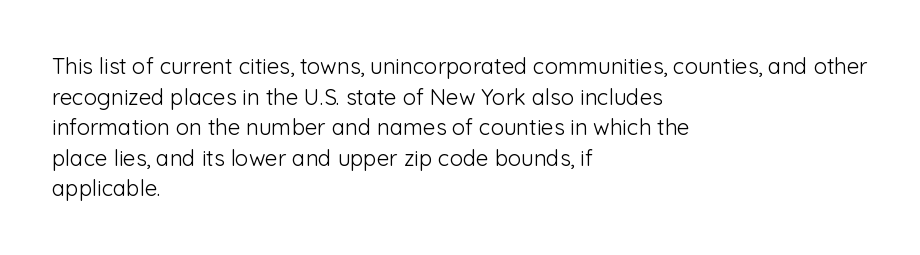
The image shows 22 px text type, upright; set left-aligned, normal line spacing (1.39x), normal letter spacing, not underlined.
